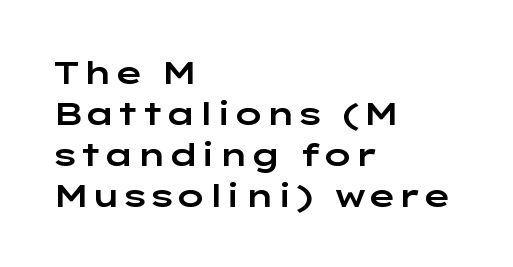
{"serif": "no", "italic": "no", "width": "wide", "stroke_contrast": "low", "x_height": "medium", "monospaced": "no", "underline": "no", "align": "left", "line_spacing": "normal", "line_spacing_ratio": 1.28, "letter_spacing": "normal", "letter_spacing_em": 0.0, "glyph_px": 32}
